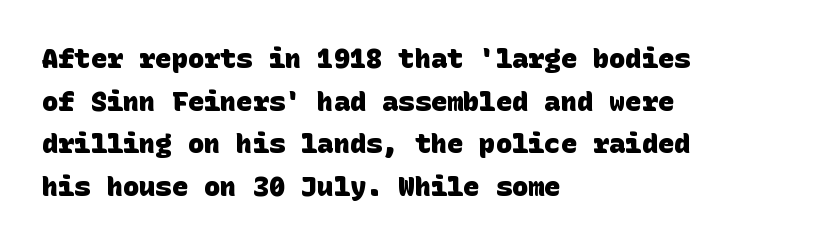
The face used here has the dense, thick strokes of a bold. Words float on clear page, feet unadorned. Typeset ragged right — the left edge is the straight one. Summary of vertical rhythm: regular, with standard interline spacing. Tracking here is standard; glyphs follow each other at the usual distance.
